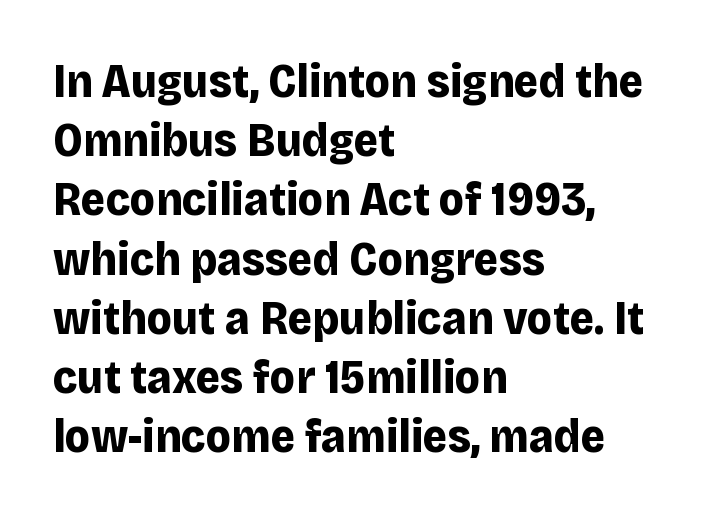
Q: Is the text bold? A: Yes.
Q: Is the text italic (slanted)? A: No, it is upright.
Q: Is the typeface a serif or a sans-serif typeface? A: Sans-serif.
Q: Is the text underlined? A: No.
Q: How is the paragraph aligned? A: Left-aligned.
Q: Is the spacing between letters normal or unusually wide? A: Normal.
Q: Is the spacing between lines tight, normal or loose? A: Normal.
Q: Width (condensed, normal, or wide)? A: Normal.
Q: Stroke contrast? A: Low.
Q: x-height? A: Large.
Q: Monospaced? A: No.
